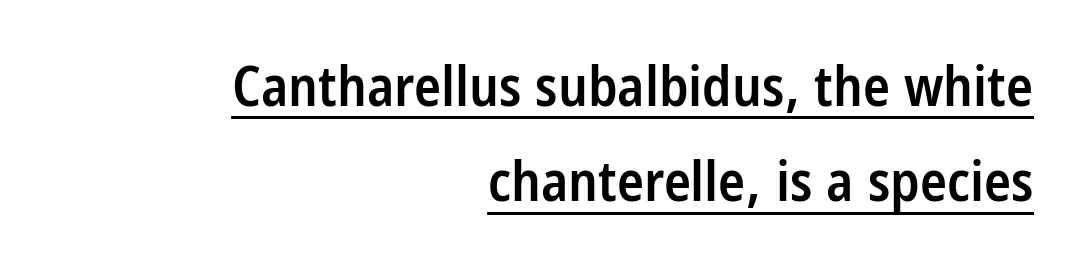
{"serif": "no", "italic": "no", "bold": "semi", "weight": "semibold", "width": "condensed", "stroke_contrast": "low", "x_height": "large", "monospaced": "no", "underline": "yes", "align": "right", "line_spacing": "normal", "line_spacing_ratio": 1.7, "letter_spacing": "normal", "letter_spacing_em": 0.0, "glyph_px": 56}
